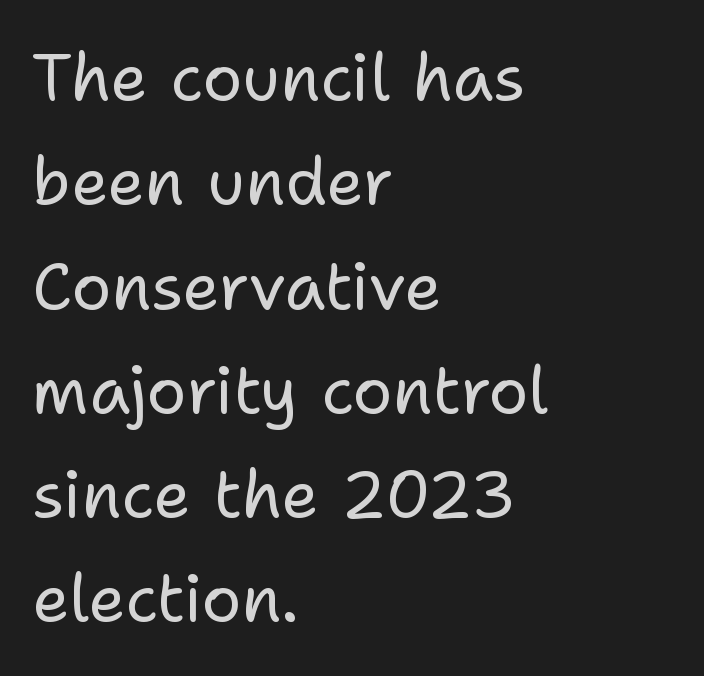
{"serif": "no", "italic": "no", "bold": "no", "weight": "regular", "width": "normal", "stroke_contrast": "low", "x_height": "medium", "monospaced": "no", "underline": "no", "align": "left", "line_spacing": "normal", "line_spacing_ratio": 1.58, "letter_spacing": "normal", "letter_spacing_em": 0.0, "glyph_px": 66}
